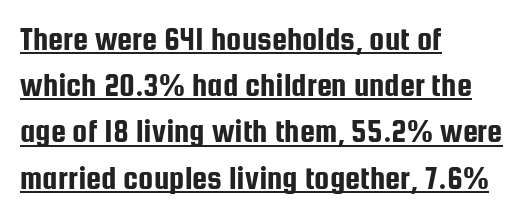
The image shows 34 px condensed sans-serif type, upright; set left-aligned, normal line spacing (1.36x), normal letter spacing, underlined; low stroke contrast and a medium x-height.
